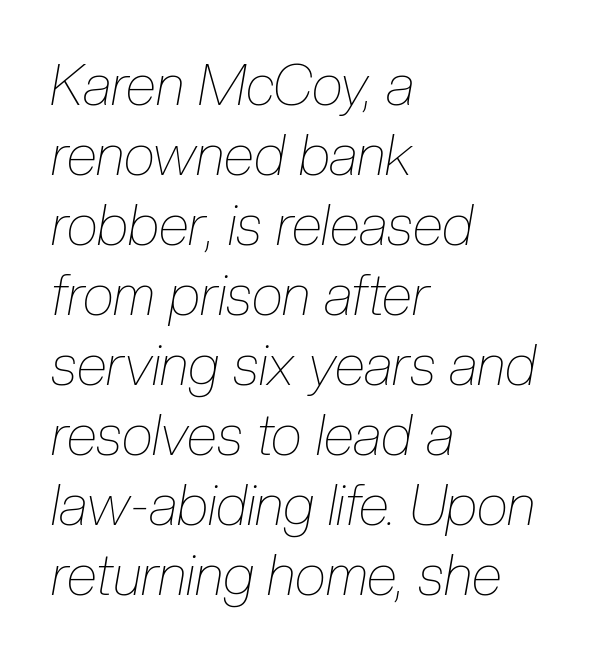
The image shows 56 px thin, condensed type, italic (leaning right); set left-aligned, normal line spacing (1.25x), normal letter spacing, not underlined; low stroke contrast and a medium x-height.
